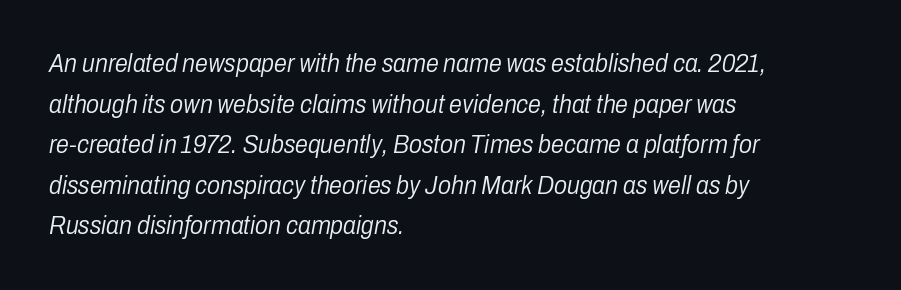
The image shows 26 px text type, italic (leaning right); set left-aligned, normal line spacing (1.56x), normal letter spacing, not underlined.
